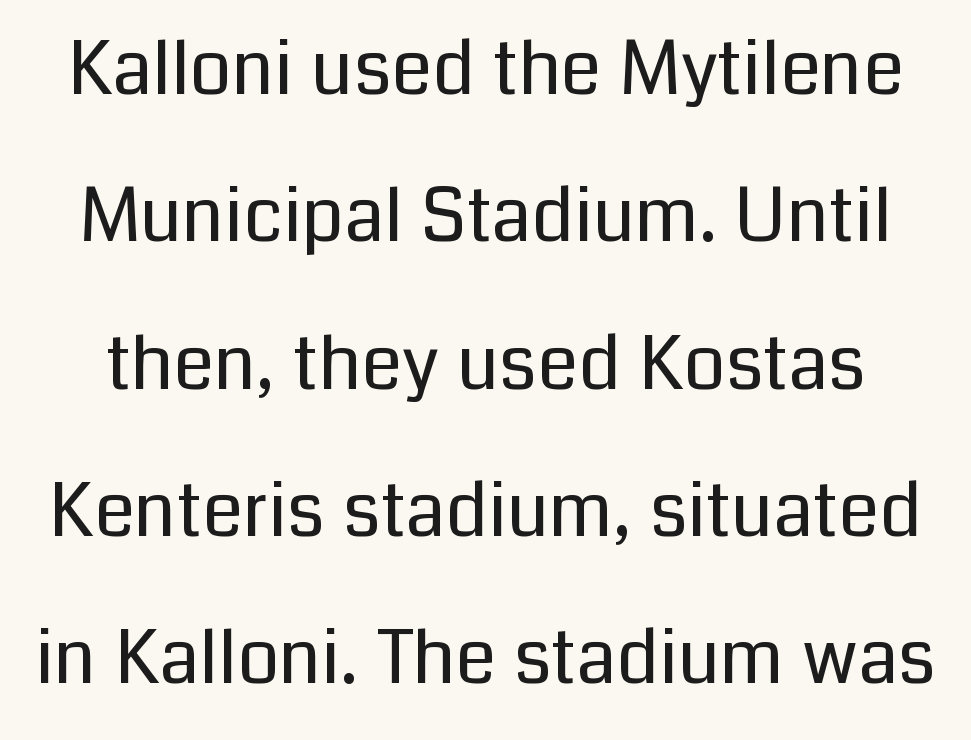
Each letter's strokes conclude bluntly, with no projecting serifs. The space beneath each line is pristine and unruled. These lines are rendered in a variable-pitch font. When letters stand straight like this, we call the style roman or upright.
